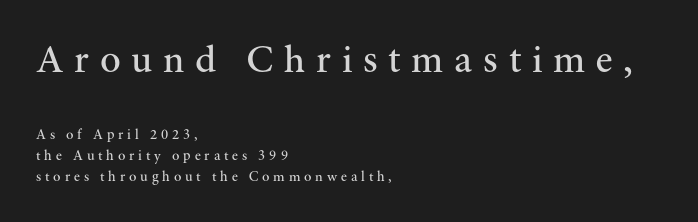
{"serif": "yes", "italic": "no", "bold": "no", "weight": "regular", "width": "normal", "stroke_contrast": "medium", "x_height": "small", "monospaced": "no", "underline": "no", "align": "left", "line_spacing": "normal", "line_spacing_ratio": 1.51, "letter_spacing": "wide", "letter_spacing_em": 0.27, "larger_block": "first", "size_ratio": 2.79, "glyph_px": 39}
